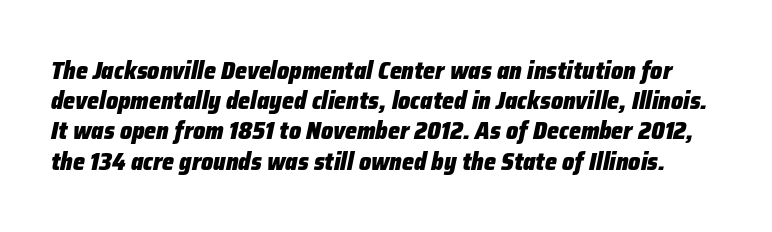
{"italic": "yes", "lean": "right", "slant_degrees": 12, "bold": "yes", "underline": "no", "line_spacing": "normal", "line_spacing_ratio": 1.26, "letter_spacing": "normal", "letter_spacing_em": 0.0, "glyph_px": 24}
